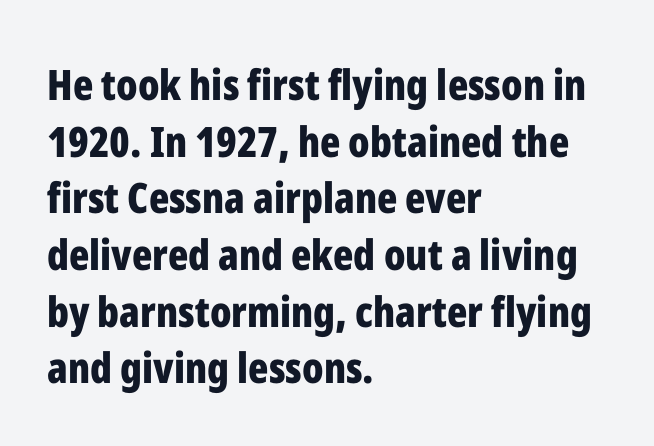
Q: Is the text bold? A: Yes.
Q: Is the text italic (slanted)? A: No, it is upright.
Q: Is the typeface a serif or a sans-serif typeface? A: Sans-serif.
Q: Is the text underlined? A: No.
Q: How is the paragraph aligned? A: Left-aligned.
Q: Is the spacing between letters normal or unusually wide? A: Normal.
Q: Is the spacing between lines tight, normal or loose? A: Normal.
Q: Width (condensed, normal, or wide)? A: Condensed.
Q: Stroke contrast? A: Low.
Q: x-height? A: Medium.
Q: Monospaced? A: No.
